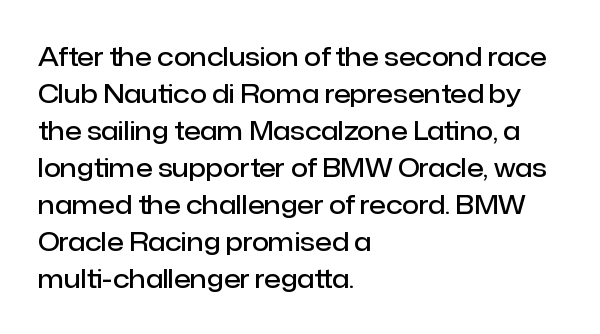
The image shows 25 px text type, upright; set left-aligned, normal line spacing (1.48x), normal letter spacing, not underlined.
